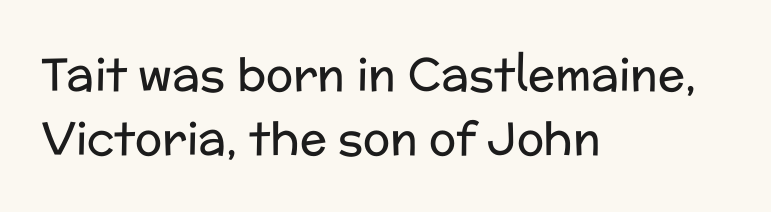
{"serif": "no", "italic": "no", "bold": "no", "weight": "regular", "width": "normal", "stroke_contrast": "low", "x_height": "medium", "monospaced": "no", "underline": "no", "align": "left", "line_spacing": "normal", "line_spacing_ratio": 1.43, "letter_spacing": "normal", "letter_spacing_em": 0.0, "glyph_px": 45}
